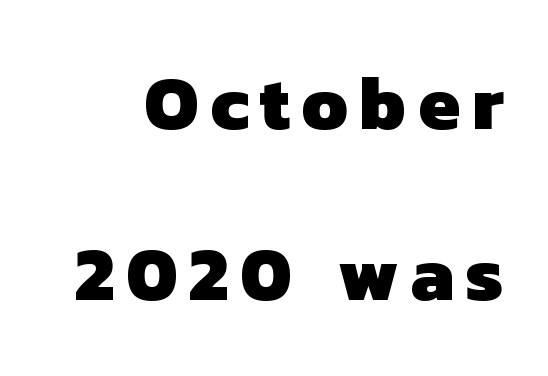
Grotesque or geometric, the face here clearly has no serifs. Successive baselines arrive slowly, with a big drop between each. Beneath every word, the page is bare. This sample has the flowing, uneven cadence of proportional lettering.
